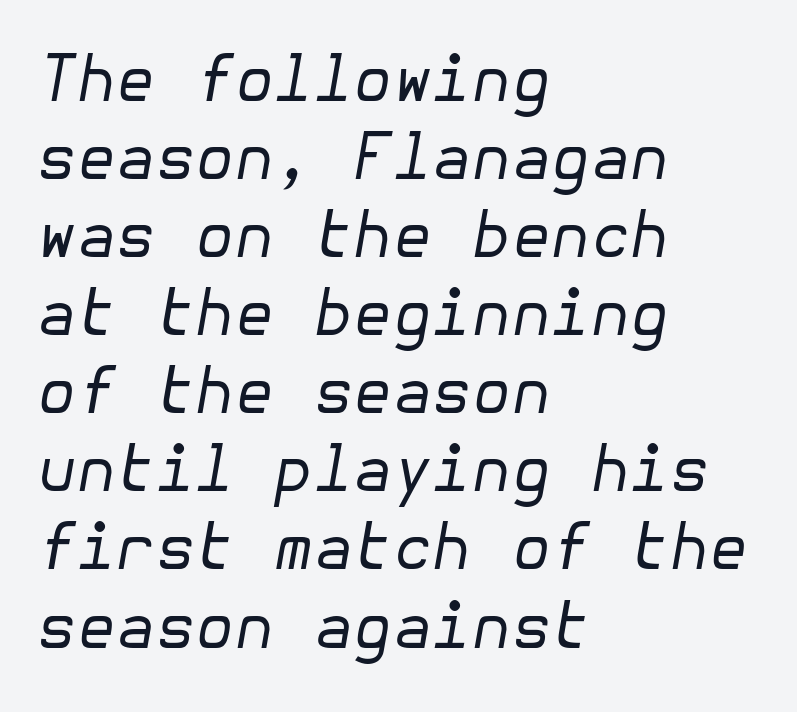
{"italic": "yes", "lean": "right", "slant_degrees": 10, "bold": "no", "weight": "regular", "width": "normal", "stroke_contrast": "low", "x_height": "medium", "underline": "no", "align": "left", "line_spacing_ratio": 1.22, "letter_spacing": "normal", "letter_spacing_em": 0.0, "glyph_px": 64}
